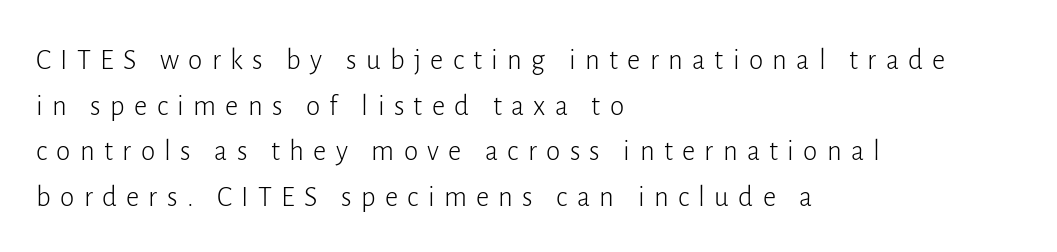
The image shows 29 px light sans-serif type, upright; set left-aligned, normal line spacing (1.57x), unusually wide letter spacing (+0.32 em), not underlined; low stroke contrast and a medium x-height.
